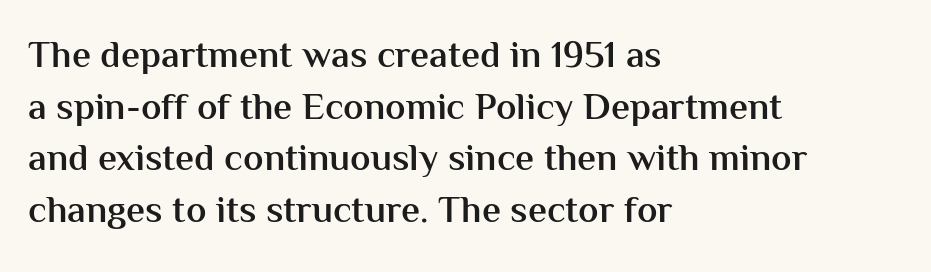
The image shows 38 px semibold sans-serif type, upright; set left-aligned, normal line spacing (1.36x), normal letter spacing, not underlined; medium stroke contrast and a medium x-height.
